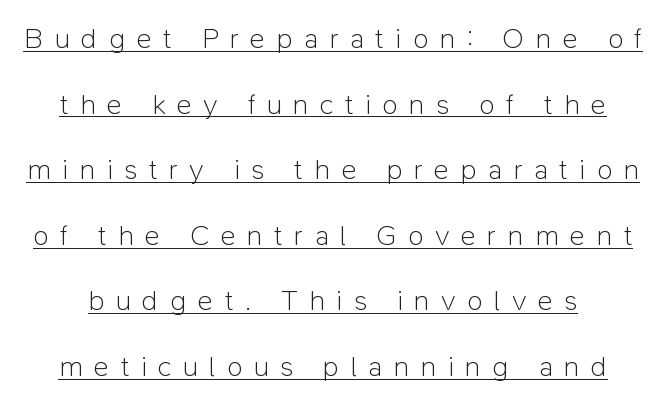
Q: Is the text bold? A: No.
Q: Is the text italic (slanted)? A: No, it is upright.
Q: Is the typeface a serif or a sans-serif typeface? A: Sans-serif.
Q: Is the text underlined? A: Yes.
Q: Is the spacing between letters normal or unusually wide? A: Unusually wide.
Q: Is the spacing between lines tight, normal or loose? A: Loose.
Q: Width (condensed, normal, or wide)? A: Normal.
Q: Stroke contrast? A: Low.
Q: x-height? A: Medium.
Q: Monospaced? A: No.
